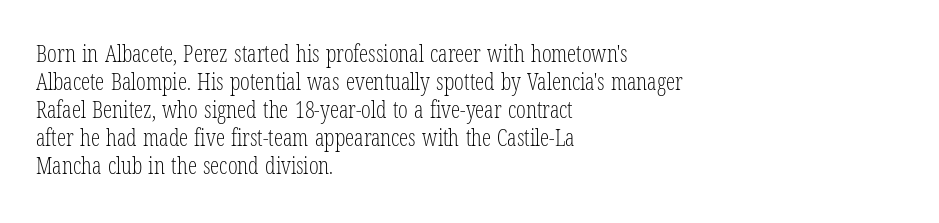
Every stem runs plumb, perpendicular to the baseline. Layout note: lines flush left. Decoration check: the copy has no underline. Short note: letters normally spaced.
